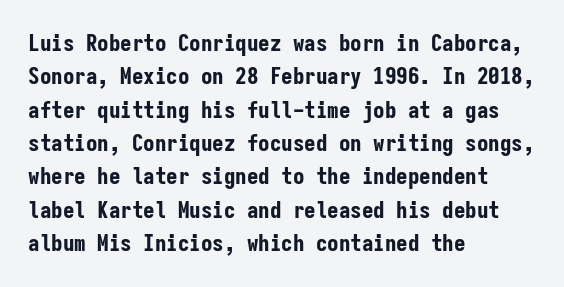
Every letter is thick-stroked: bold, no question. The space directly below the letters is spotless. How would I describe the line gaps? Plain and ordinary. A classic flush-left, rag-right setting is used for this passage. The specimen reads as upright at a glance.
